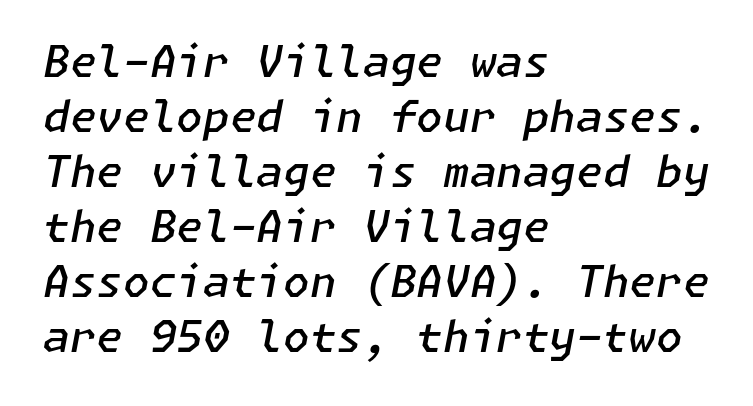
The image shows 43 px semibold type, italic (leaning right); set left-aligned, normal line spacing (1.28x), normal letter spacing, not underlined; low stroke contrast and a medium x-height.
